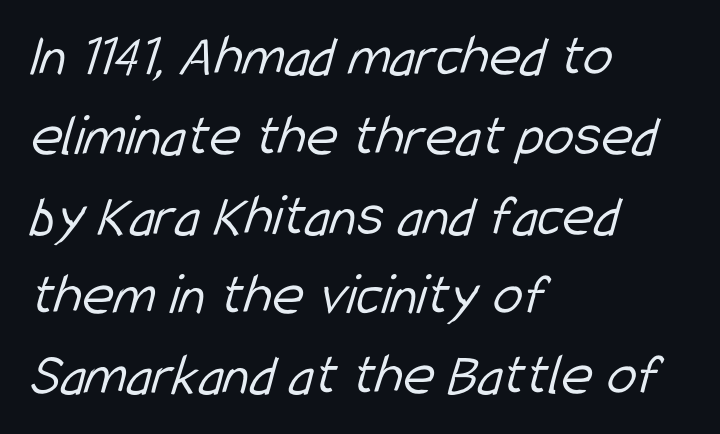
The image shows 60 px light, condensed sans-serif type; set left-aligned, normal line spacing (1.33x), normal letter spacing, not underlined; low stroke contrast and a medium x-height.
